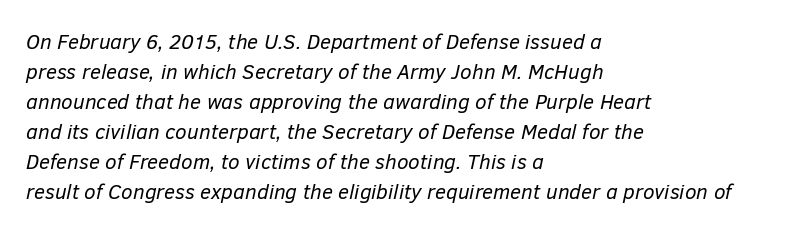
One glance says typical: line gaps are just what's usual. Each stroke keeps to a modest, everyday thickness or less. Layout note: lines flush left. The zone under the glyphs is completely vacant. This is oblique type, the kind used for emphasis or titles. These lines keep a tight, regular rhythm from letter to letter.
